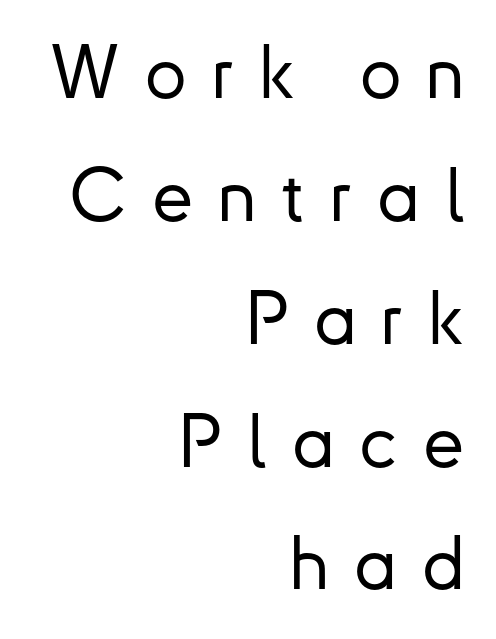
The image shows 74 px sans-serif type, upright; set right-aligned, normal line spacing (1.66x), unusually wide letter spacing (+0.34 em), not underlined; low stroke contrast and a small x-height.
